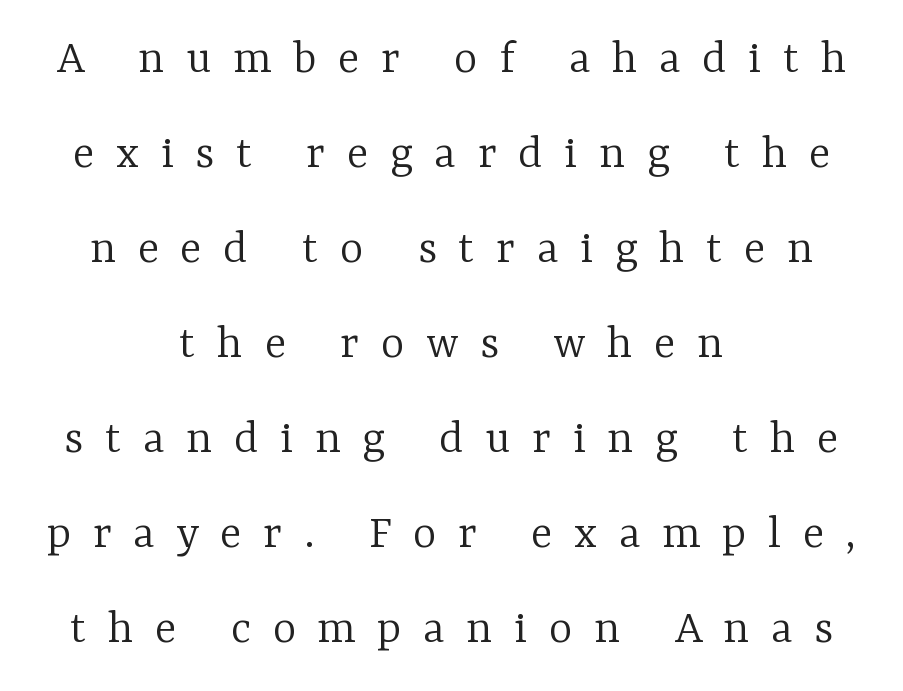
Vertical spacing — loose. The area under the type is left untouched. Every character sits straight up, as roman type does. This sample has the flowing, uneven cadence of proportional lettering. The face used here is seriffed, in the tradition of book romans.
